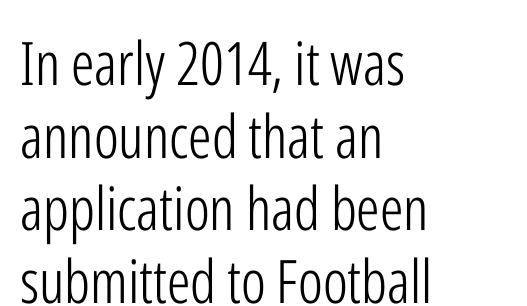
The type sits square on the baseline with zero lean. Think of a printed novel: that variable character pitch is what you see here. Left-aligned paragraph, ragged on the right. Letterform terminals end flat and unadorned throughout the passage. Is the stroke heavy? The answer is a plain regular-or-lighter.
